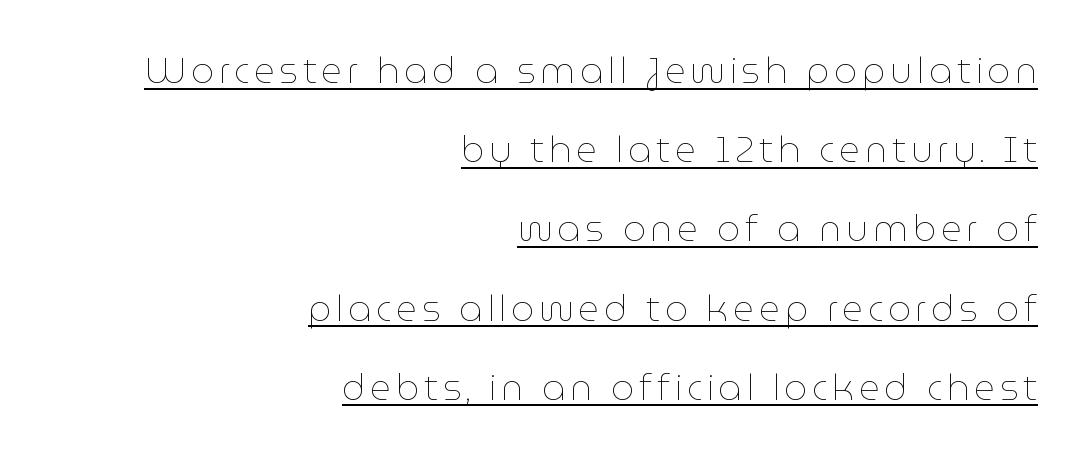
{"italic": "no", "bold": "no", "weight": "thin", "width": "normal", "stroke_contrast": "low", "x_height": "medium", "monospaced": "no", "underline": "yes", "align": "right", "line_spacing": "loose", "line_spacing_ratio": 2.2, "glyph_px": 36}
